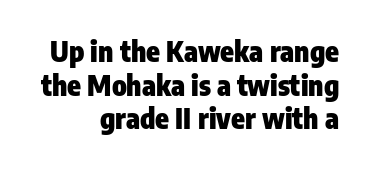
{"serif": "no", "italic": "no", "bold": "yes", "weight": "heavy", "width": "condensed", "stroke_contrast": "low", "x_height": "medium", "monospaced": "no", "underline": "no", "align": "right", "line_spacing_ratio": 1.2, "letter_spacing": "normal", "letter_spacing_em": 0.0, "glyph_px": 28}
